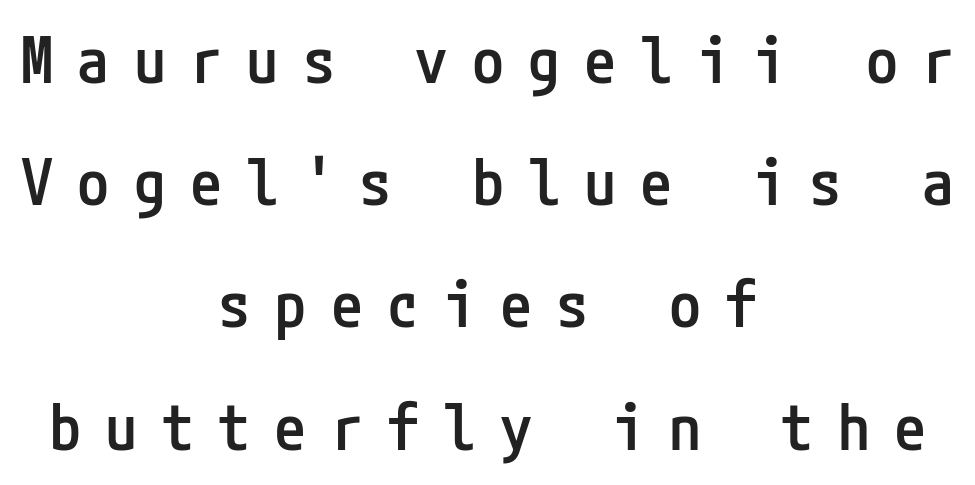
The passage shown has open, widely tracked lettering throughout. Caption: multi-line text, centered on the measure. Do the letters lean? They stand straight. Summary of vertical rhythm: relaxed, with wide interline spacing.
